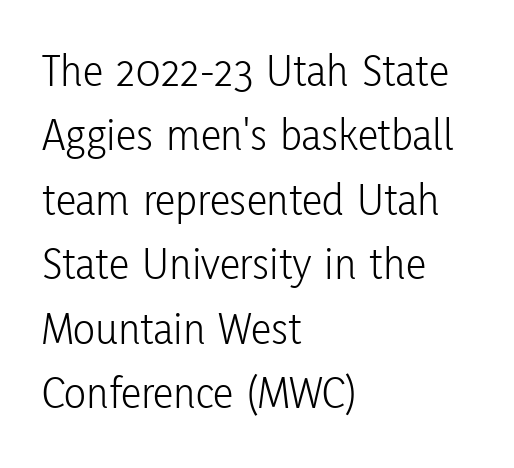
Evenly set lines give the paragraph a standard silhouette. A typesetter would label this face a sans. The letters look calm and open, with moderate or lighter stems. You could call the tracking neutral — neither tight nor loose.
